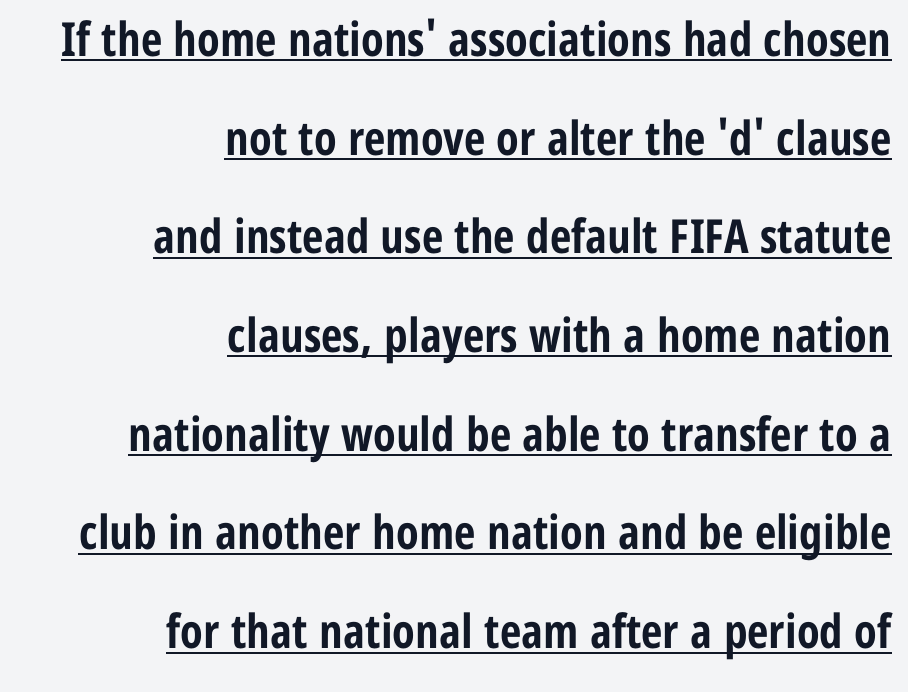
{"serif": "no", "italic": "no", "bold": "yes", "weight": "bold", "width": "condensed", "stroke_contrast": "low", "x_height": "medium", "monospaced": "no", "underline": "yes", "align": "right", "line_spacing": "loose", "line_spacing_ratio": 2.1, "letter_spacing": "normal", "letter_spacing_em": 0.0, "glyph_px": 47}
